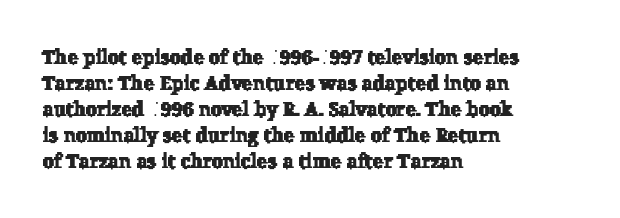
The image shows 20 px text type; set left-aligned, normal line spacing (1.3x), normal letter spacing, not underlined.
